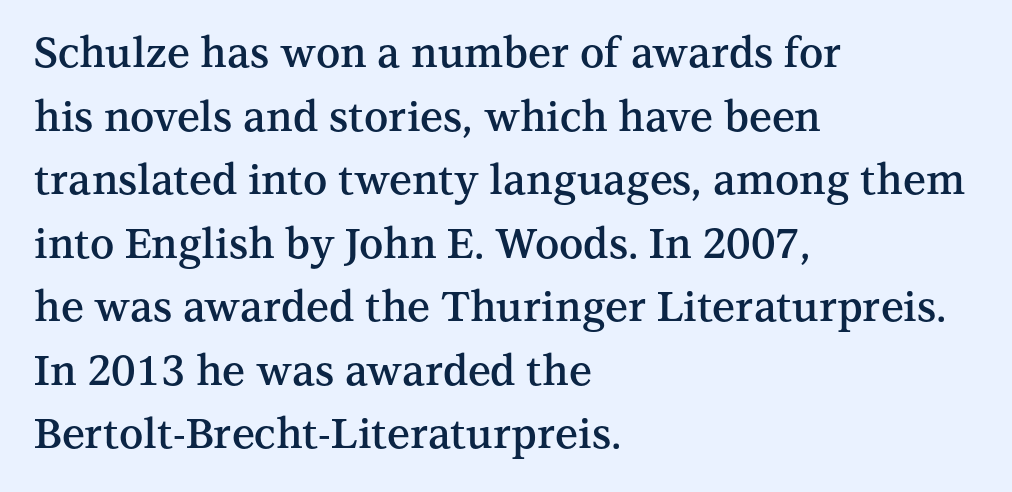
{"serif": "yes", "italic": "no", "bold": "semi", "weight": "semibold", "width": "normal", "stroke_contrast": "medium", "x_height": "medium", "monospaced": "no", "underline": "no", "align": "left", "line_spacing": "normal", "line_spacing_ratio": 1.55, "letter_spacing": "normal", "letter_spacing_em": 0.0, "glyph_px": 41}
